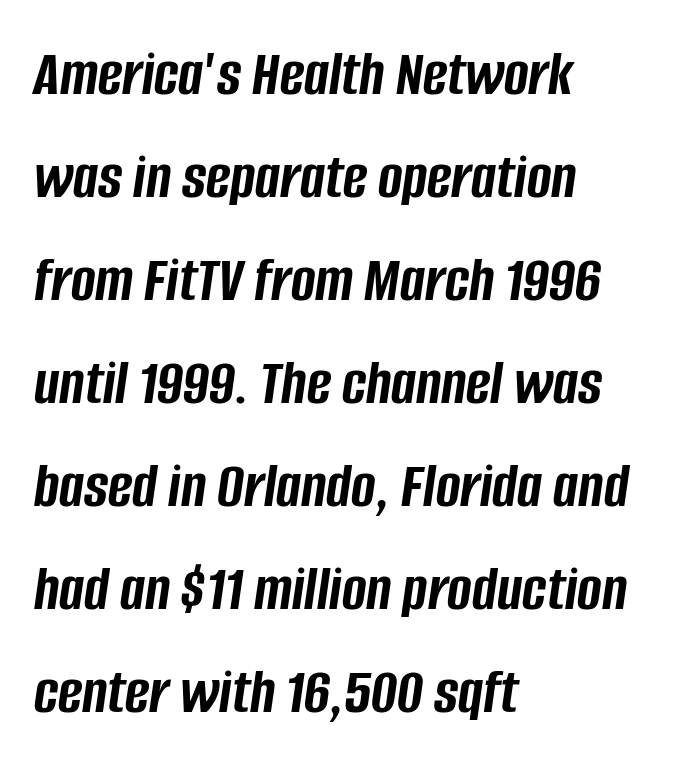
{"italic": "yes", "lean": "right", "slant_degrees": 8, "bold": "yes", "weight": "semibold", "width": "condensed", "stroke_contrast": "low", "x_height": "large", "monospaced": "no", "underline": "no", "align": "left", "line_spacing": "normal", "line_spacing_ratio": 1.56, "letter_spacing": "normal", "letter_spacing_em": 0.0, "glyph_px": 66}
